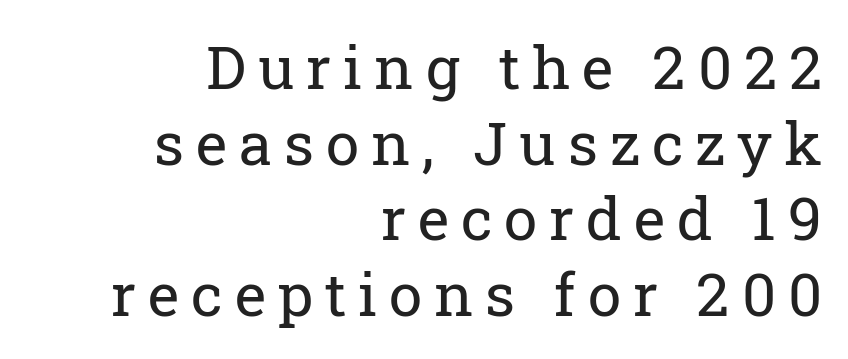
Right-aligned paragraph, ragged on the left. No italicization has been applied; the sample stays upright. Descenders hang freely into open space. Heft: none added — not bold. Do the characters align in a grid? No, the font is proportional.
